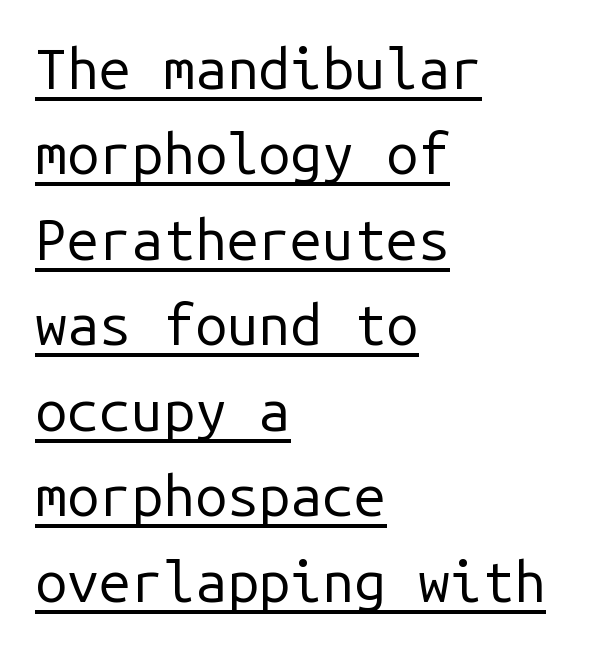
Q: Is the text bold? A: No.
Q: Is the text italic (slanted)? A: No, it is upright.
Q: Is the typeface a serif or a sans-serif typeface? A: Sans-serif.
Q: Is the text underlined? A: Yes.
Q: How is the paragraph aligned? A: Left-aligned.
Q: Is the spacing between letters normal or unusually wide? A: Normal.
Q: Is the spacing between lines tight, normal or loose? A: Normal.
Q: Width (condensed, normal, or wide)? A: Normal.
Q: Stroke contrast? A: Low.
Q: x-height? A: Medium.
Q: Monospaced? A: Yes.
